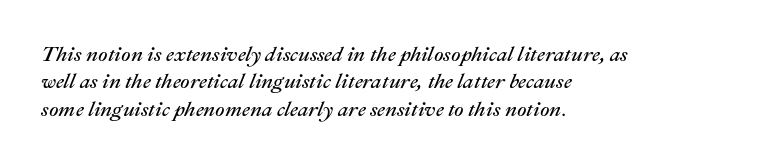
{"italic": "yes", "lean": "right", "slant_degrees": 22, "bold": "no", "underline": "no", "align": "left", "line_spacing": "normal", "line_spacing_ratio": 1.3, "letter_spacing": "normal", "letter_spacing_em": 0.0, "glyph_px": 21}
